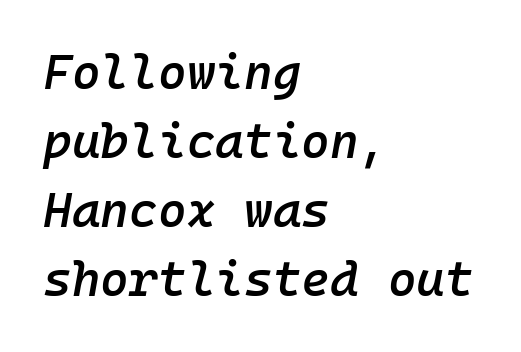
{"italic": "yes", "lean": "right", "slant_degrees": 10, "bold": "semi", "weight": "semibold", "width": "normal", "stroke_contrast": "low", "x_height": "medium", "monospaced": "yes", "underline": "no", "align": "left", "line_spacing": "normal", "line_spacing_ratio": 1.41, "letter_spacing": "normal", "letter_spacing_em": 0.0, "glyph_px": 49}
